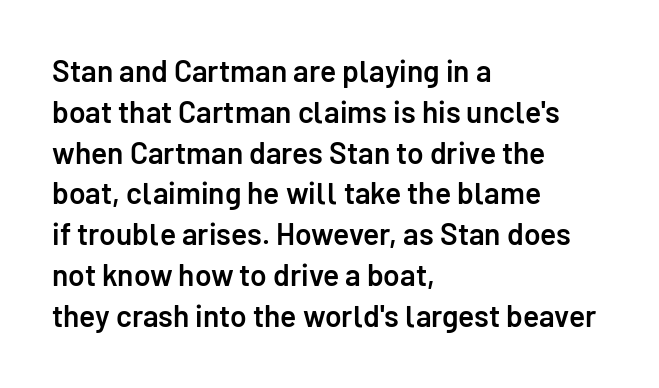
Q: Is the text bold? A: Semi-bold.
Q: Is the text italic (slanted)? A: No, it is upright.
Q: Is the typeface a serif or a sans-serif typeface? A: Sans-serif.
Q: Is the text underlined? A: No.
Q: How is the paragraph aligned? A: Left-aligned.
Q: Is the spacing between letters normal or unusually wide? A: Normal.
Q: Is the spacing between lines tight, normal or loose? A: Normal.
Q: Width (condensed, normal, or wide)? A: Normal.
Q: Stroke contrast? A: Low.
Q: x-height? A: Medium.
Q: Monospaced? A: No.
